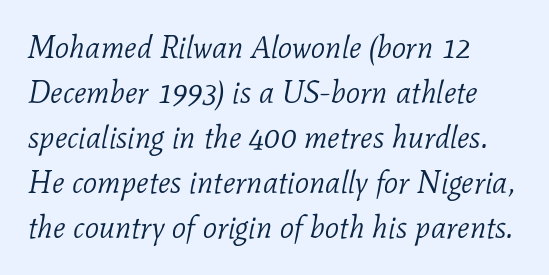
No extra tracking has been applied to these lines. These lines stack with their left ends in a neat column. The block of text has a typical density, with ordinary space between rows. Stroke terminals: seriffed.
